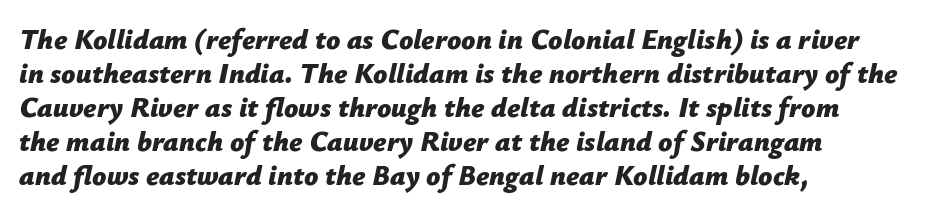
Compared with an ordinary text face, these strokes are far heavier — a full bold. An italicized treatment has been applied to the whole sample. This sample has the flowing, uneven cadence of proportional lettering. The gaps between neighbouring characters are ordinary and unremarkable.
